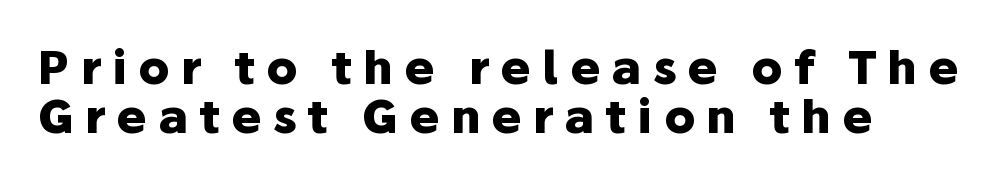
{"serif": "no", "italic": "no", "bold": "yes", "weight": "heavy", "width": "normal", "stroke_contrast": "low", "x_height": "medium", "monospaced": "no", "underline": "no", "line_spacing": "tight", "line_spacing_ratio": 1.06, "letter_spacing": "wide", "letter_spacing_em": 0.24, "glyph_px": 46}
